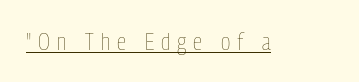
The image shows 24 px text type, upright; set unusually wide letter spacing (+0.29 em), underlined.
